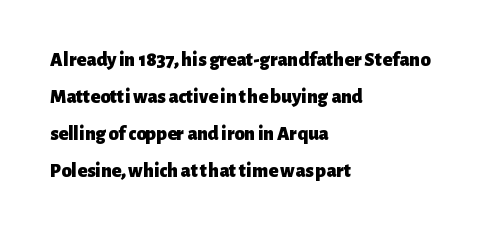
{"italic": "no", "bold": "yes", "underline": "no", "align": "left", "line_spacing_ratio": 1.85, "letter_spacing": "normal", "letter_spacing_em": 0.0, "glyph_px": 20}
